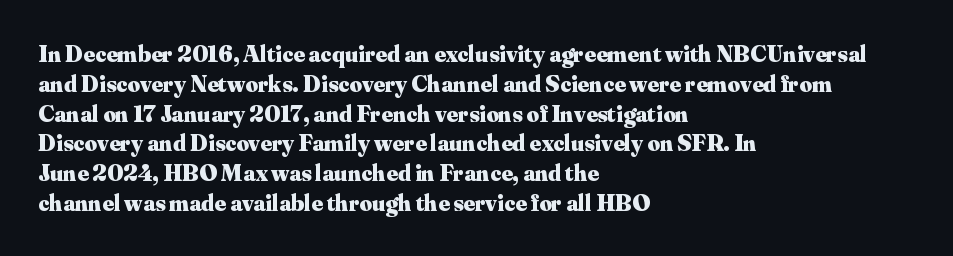
The image shows 24 px bold type, upright; set left-aligned, line spacing 1.24x, normal letter spacing, not underlined.
